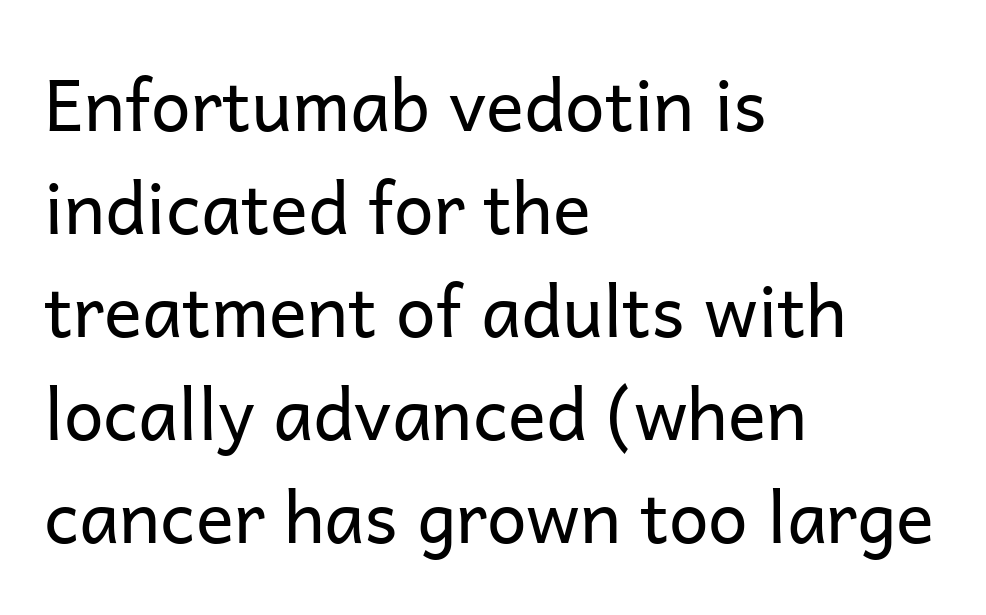
Q: Is the text bold? A: No.
Q: Is the text italic (slanted)? A: No, it is upright.
Q: Is the typeface a serif or a sans-serif typeface? A: Sans-serif.
Q: Is the text underlined? A: No.
Q: How is the paragraph aligned? A: Left-aligned.
Q: Is the spacing between letters normal or unusually wide? A: Normal.
Q: Is the spacing between lines tight, normal or loose? A: Normal.
Q: Width (condensed, normal, or wide)? A: Normal.
Q: Stroke contrast? A: Low.
Q: x-height? A: Medium.
Q: Monospaced? A: No.
